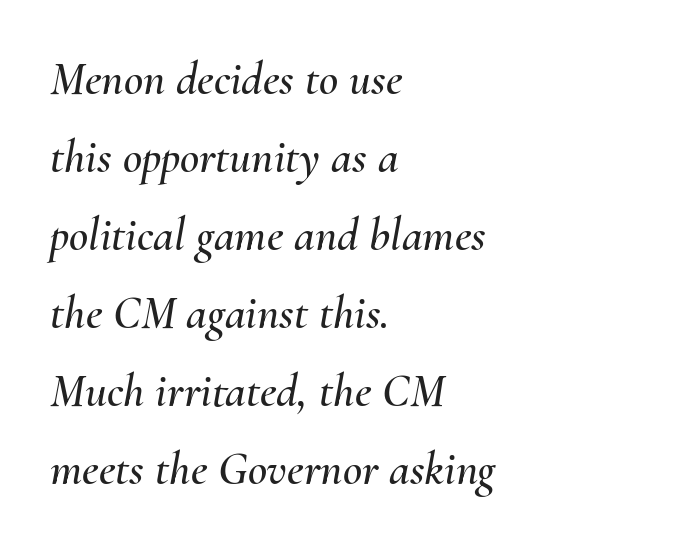
No word sits above an underline. Each letter keeps its own natural width here, so spacing adapts to shape. Default kerning and tracking; the words read as compact shapes. The passage shown stacks its lines at a standard gap. Every character sits at an angle, as italics do. Caption: multi-line text, flush left, ragged right.
